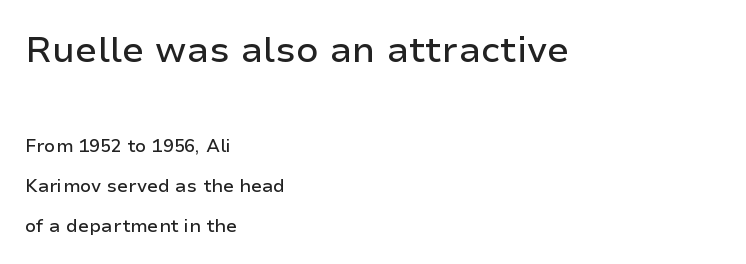
The image shows 36 px sans-serif type, upright; set left-aligned, loose line spacing (2.21x), normal letter spacing, not underlined; the first (top) block is 2.0x larger; low stroke contrast and a medium x-height.
